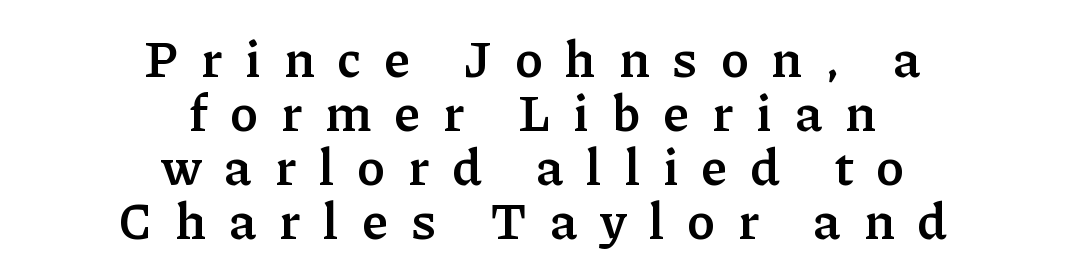
{"serif": "yes", "italic": "no", "bold": "yes", "weight": "semibold", "width": "normal", "stroke_contrast": "low", "x_height": "medium", "monospaced": "no", "underline": "no", "align": "center", "line_spacing": "tight", "line_spacing_ratio": 1.06, "letter_spacing": "wide", "letter_spacing_em": 0.45, "glyph_px": 51}
